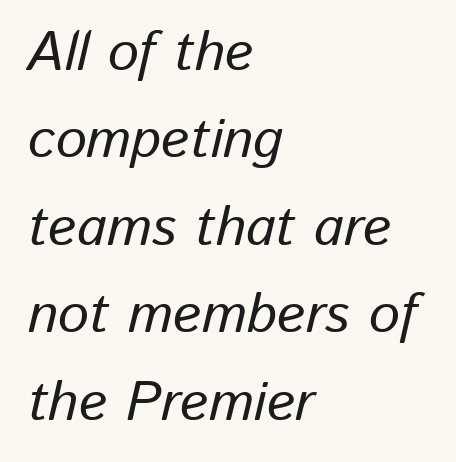
{"italic": "yes", "lean": "right", "slant_degrees": 13, "width": "normal", "stroke_contrast": "low", "x_height": "medium", "monospaced": "no", "underline": "no", "align": "left", "line_spacing": "normal", "line_spacing_ratio": 1.59, "letter_spacing": "normal", "letter_spacing_em": 0.0, "glyph_px": 55}
